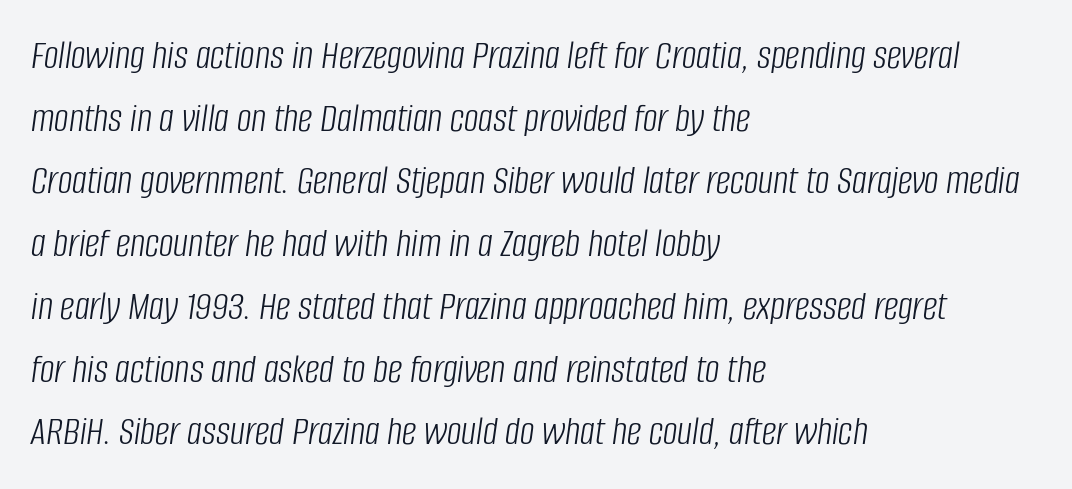
{"italic": "yes", "lean": "right", "slant_degrees": 8, "bold": "no", "weight": "light", "width": "condensed", "stroke_contrast": "low", "x_height": "large", "monospaced": "no", "underline": "no", "align": "left", "line_spacing": "normal", "line_spacing_ratio": 1.53, "letter_spacing": "normal", "letter_spacing_em": 0.0, "glyph_px": 41}
